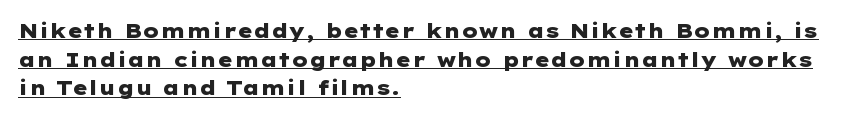
{"italic": "no", "bold": "yes", "underline": "yes", "align": "left", "line_spacing": "normal", "line_spacing_ratio": 1.43, "letter_spacing": "normal", "letter_spacing_em": 0.0, "glyph_px": 20}
